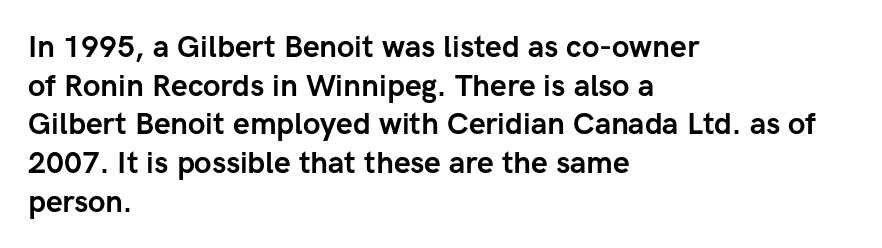
The image shows 30 px semibold sans-serif type, upright; set left-aligned, normal line spacing (1.29x), normal letter spacing, not underlined; low stroke contrast and a medium x-height.
